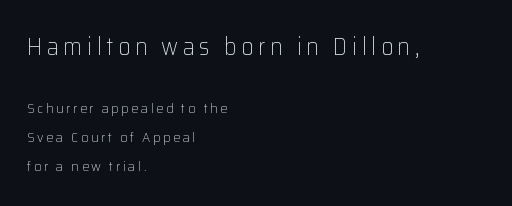
Baseline-to-baseline distance is far greater than the letter height. This sample uses an upright cut, with every glyph sitting square on the baseline. Honestly, there is no underline to notice here at all. Stems and bowls with no extra thickness — not bold.
